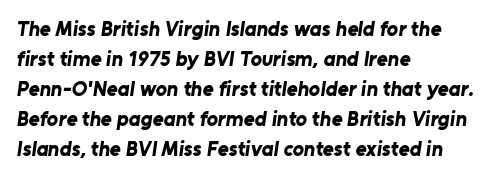
{"bold": "yes", "underline": "no", "align": "left", "line_spacing": "normal", "line_spacing_ratio": 1.43, "letter_spacing": "normal", "letter_spacing_em": 0.0, "glyph_px": 21}
